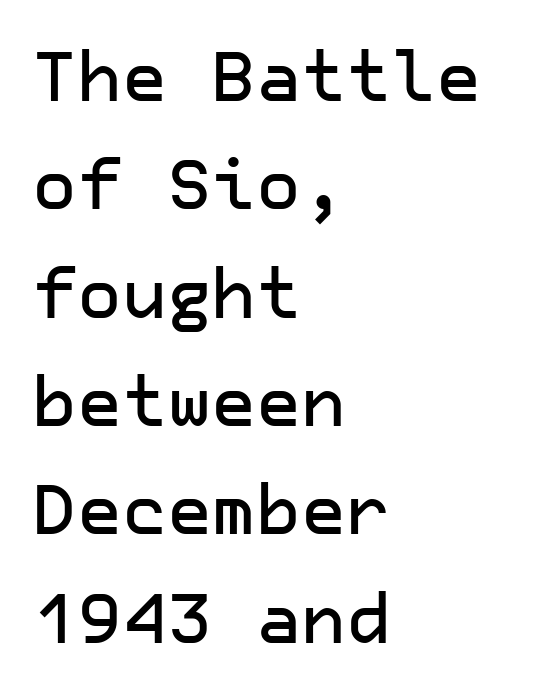
Q: Is the text italic (slanted)? A: No, it is upright.
Q: Is the typeface a serif or a sans-serif typeface? A: Sans-serif.
Q: Is the text underlined? A: No.
Q: How is the paragraph aligned? A: Left-aligned.
Q: Is the spacing between letters normal or unusually wide? A: Normal.
Q: Is the spacing between lines tight, normal or loose? A: Normal.
Q: Width (condensed, normal, or wide)? A: Normal.
Q: Stroke contrast? A: Low.
Q: x-height? A: Medium.
